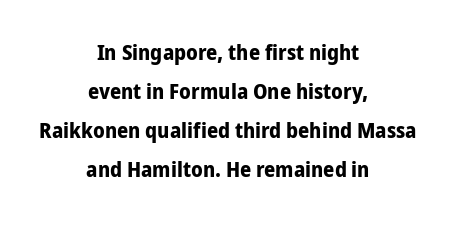
Words appear dense and cohesive because spacing is normal. If you folded the block vertically in half, each line would mirror itself in length. On the weight axis this lands at bold, roughly 700. Only glyphs here, with clear space below each row.
